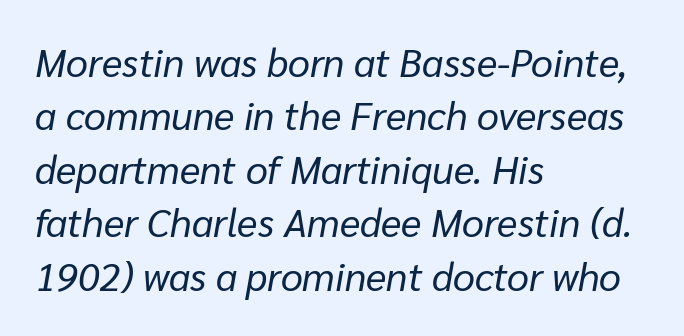
The image shows 39 px regular-weight type, italic (leaning right); set left-aligned, normal line spacing (1.37x), normal letter spacing, not underlined; low stroke contrast and a medium x-height.
